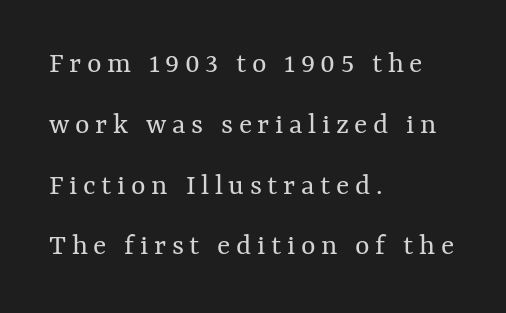
{"italic": "no", "bold": "no", "weight": "regular", "width": "normal", "stroke_contrast": "medium", "x_height": "medium", "monospaced": "no", "underline": "no", "align": "left", "line_spacing": "loose", "line_spacing_ratio": 1.96, "glyph_px": 31}
